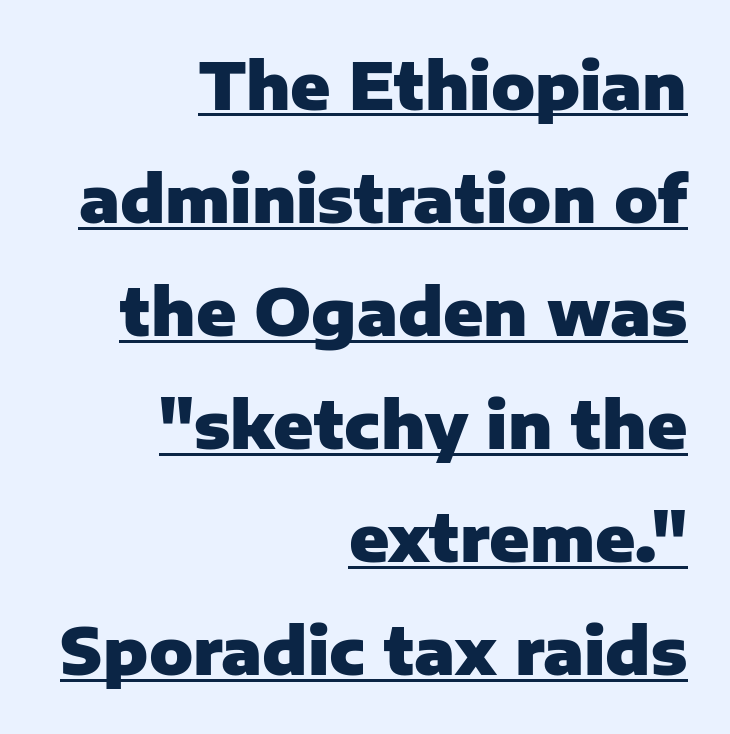
{"serif": "no", "italic": "no", "bold": "yes", "weight": "heavy", "width": "normal", "stroke_contrast": "low", "x_height": "medium", "monospaced": "no", "underline": "yes", "align": "right", "line_spacing_ratio": 1.74, "letter_spacing": "normal", "letter_spacing_em": 0.0, "glyph_px": 65}
